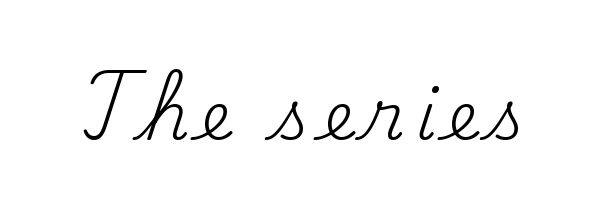
Q: Is the text bold? A: No.
Q: Is the text italic (slanted)? A: Yes.
Q: Is the typeface a serif or a sans-serif typeface? A: Serif.
Q: Is the text underlined? A: No.
Q: Width (condensed, normal, or wide)? A: Normal.
Q: Stroke contrast? A: Medium.
Q: x-height? A: Small.
Q: Monospaced? A: No.
